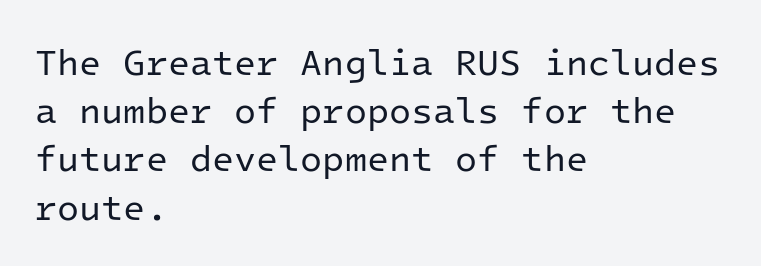
{"serif": "no", "italic": "no", "bold": "no", "weight": "regular", "width": "normal", "stroke_contrast": "low", "x_height": "medium", "monospaced": "yes", "underline": "no", "align": "left", "line_spacing": "normal", "line_spacing_ratio": 1.34, "letter_spacing": "normal", "letter_spacing_em": 0.0, "glyph_px": 36}
